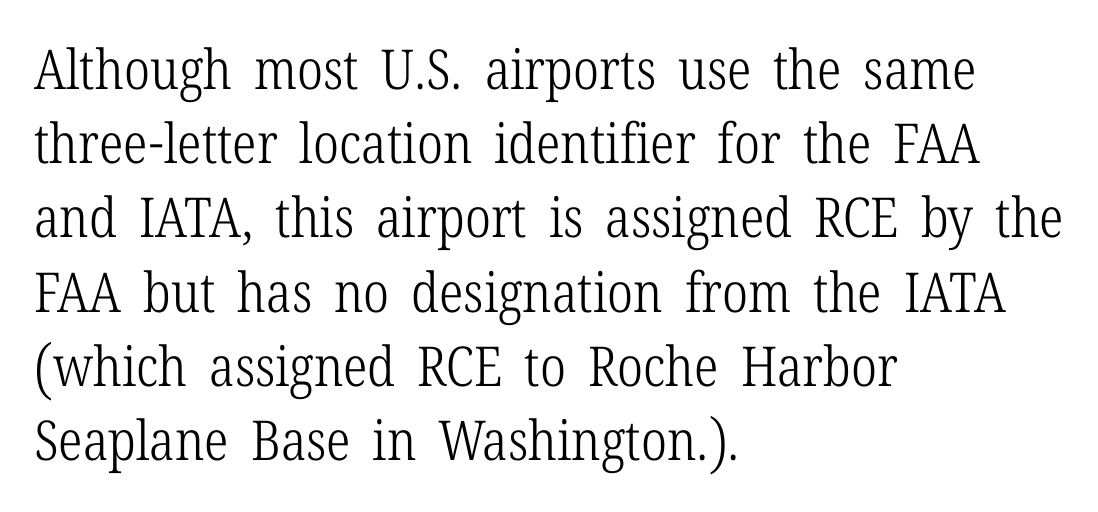
The strokes are not fattened; the text isn't bold. One glance says typical: line gaps are just what's usual. You could not count columns in this text — the font is proportionally spaced. Decoration check: the copy has no underline. Stroke terminals: seriffed. The rendering anchors every line to the left-hand side.
